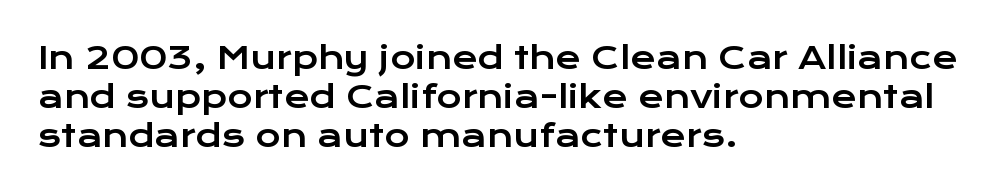
Q: Is the text italic (slanted)? A: No, it is upright.
Q: Is the typeface a serif or a sans-serif typeface? A: Sans-serif.
Q: Is the text underlined? A: No.
Q: How is the paragraph aligned? A: Left-aligned.
Q: Is the spacing between letters normal or unusually wide? A: Normal.
Q: Is the spacing between lines tight, normal or loose? A: Normal.
Q: Width (condensed, normal, or wide)? A: Wide.
Q: Stroke contrast? A: Low.
Q: x-height? A: Medium.
Q: Monospaced? A: No.
